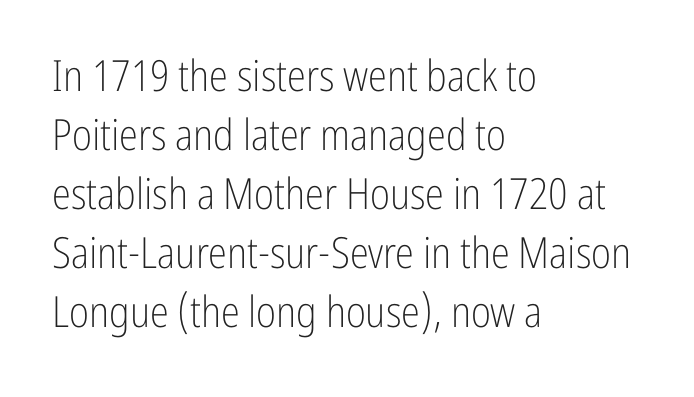
{"serif": "no", "italic": "no", "bold": "no", "weight": "light", "width": "condensed", "stroke_contrast": "low", "x_height": "medium", "monospaced": "no", "underline": "no", "align": "left", "line_spacing": "normal", "line_spacing_ratio": 1.37, "letter_spacing": "normal", "letter_spacing_em": 0.0, "glyph_px": 43}
